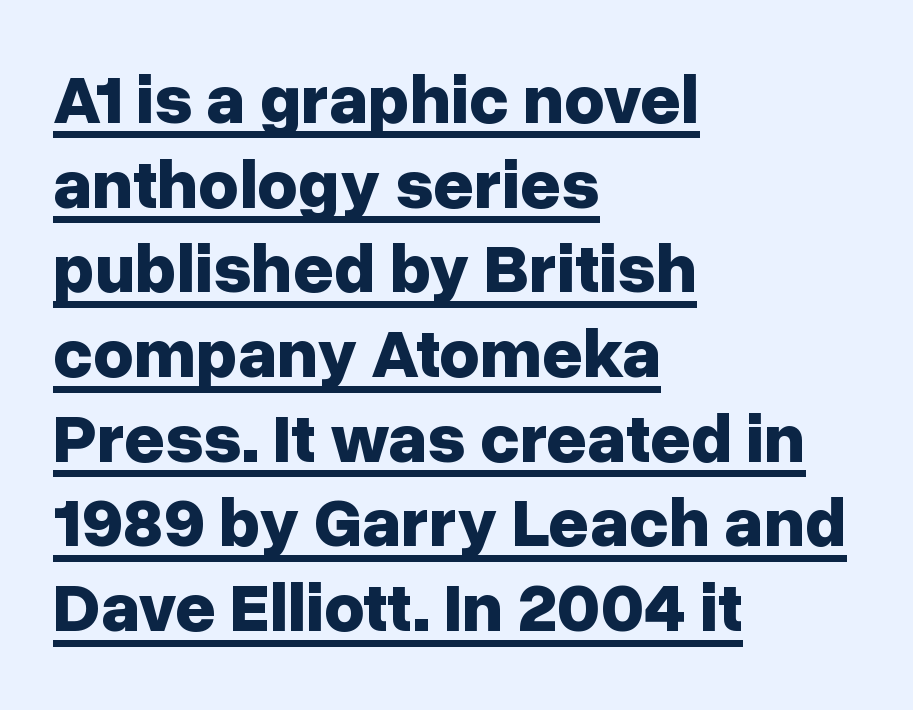
The image shows 70 px bold sans-serif type, upright; set left-aligned, line spacing 1.21x, normal letter spacing, underlined; low stroke contrast and a medium x-height.
